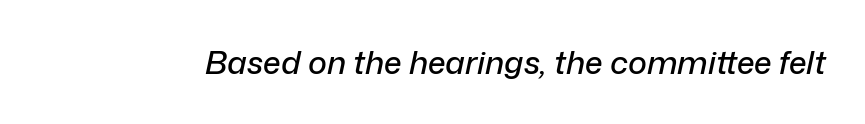
Q: Is the text italic (slanted)? A: Yes, it leans right by about 12 degrees.
Q: Is the text underlined? A: No.
Q: Is the spacing between letters normal or unusually wide? A: Normal.
Q: Width (condensed, normal, or wide)? A: Normal.
Q: Stroke contrast? A: Low.
Q: x-height? A: Medium.
Q: Monospaced? A: No.
